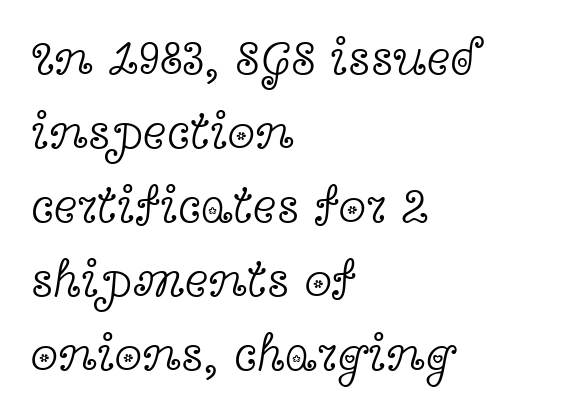
Q: Is the text bold? A: No.
Q: Is the text italic (slanted)? A: No, it is upright.
Q: Is the typeface a serif or a sans-serif typeface? A: Serif.
Q: Is the text underlined? A: No.
Q: How is the paragraph aligned? A: Left-aligned.
Q: Is the spacing between letters normal or unusually wide? A: Normal.
Q: Is the spacing between lines tight, normal or loose? A: Normal.
Q: Width (condensed, normal, or wide)? A: Wide.
Q: x-height? A: Medium.
Q: Monospaced? A: No.
